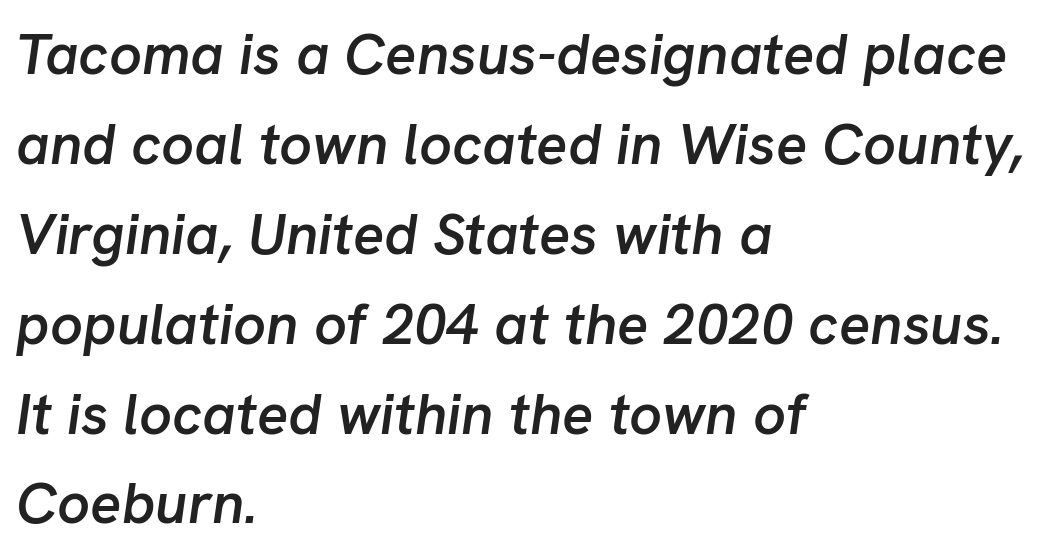
Teacher's note: observe the even left margin — that is flush-left alignment. A bit beefed up — I'd call it semibold rather than bold. The glyphs are unaccompanied by any horizontal stroke below them. This sample has the flowing, uneven cadence of proportional lettering. The lettering tilts uniformly, giving the passage an italic look.
